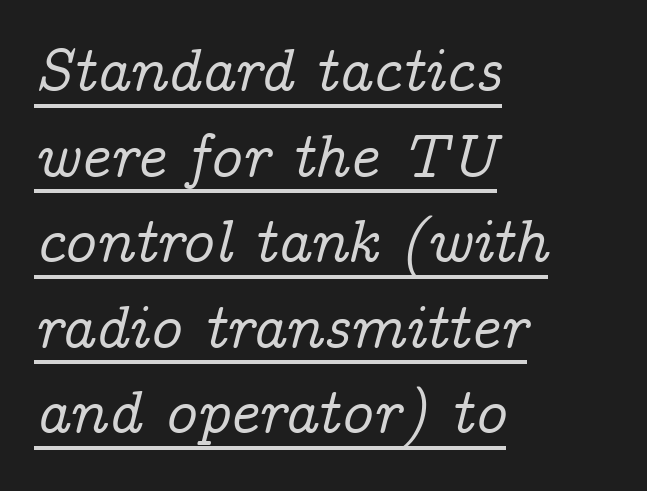
Q: Is the text italic (slanted)? A: Yes, it leans right by about 14 degrees.
Q: Is the typeface a serif or a sans-serif typeface? A: Serif.
Q: Is the text underlined? A: Yes.
Q: How is the paragraph aligned? A: Left-aligned.
Q: Is the spacing between letters normal or unusually wide? A: Normal.
Q: Is the spacing between lines tight, normal or loose? A: Normal.
Q: Width (condensed, normal, or wide)? A: Normal.
Q: Stroke contrast? A: Low.
Q: x-height? A: Medium.
Q: Monospaced? A: No.
